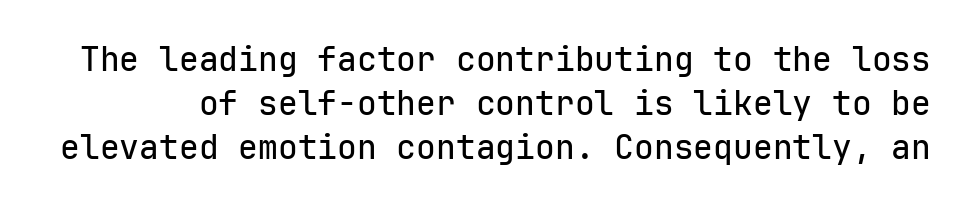
The image shows 33 px sans-serif type, upright, monospaced; set normal line spacing (1.34x), normal letter spacing, not underlined; low stroke contrast and a medium x-height.
